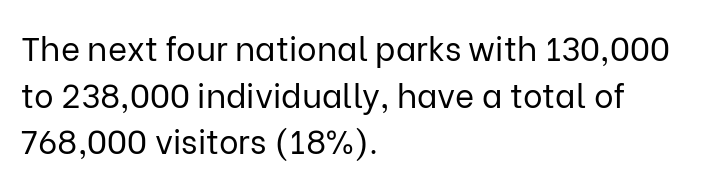
{"serif": "no", "italic": "no", "bold": "no", "weight": "regular", "width": "normal", "stroke_contrast": "low", "x_height": "medium", "monospaced": "no", "underline": "no", "align": "left", "line_spacing": "normal", "line_spacing_ratio": 1.41, "letter_spacing": "normal", "letter_spacing_em": 0.0, "glyph_px": 33}
